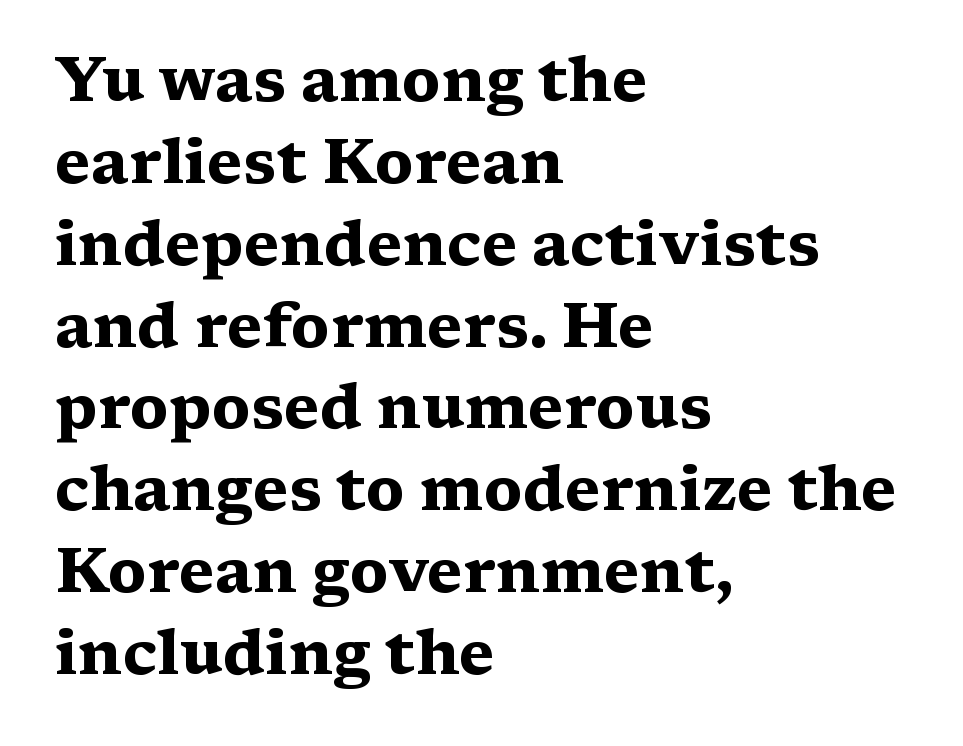
{"serif": "yes", "italic": "no", "bold": "yes", "weight": "heavy", "width": "wide", "stroke_contrast": "medium", "x_height": "medium", "monospaced": "no", "underline": "no", "align": "left", "line_spacing": "normal", "line_spacing_ratio": 1.32, "letter_spacing": "normal", "letter_spacing_em": 0.0, "glyph_px": 62}
